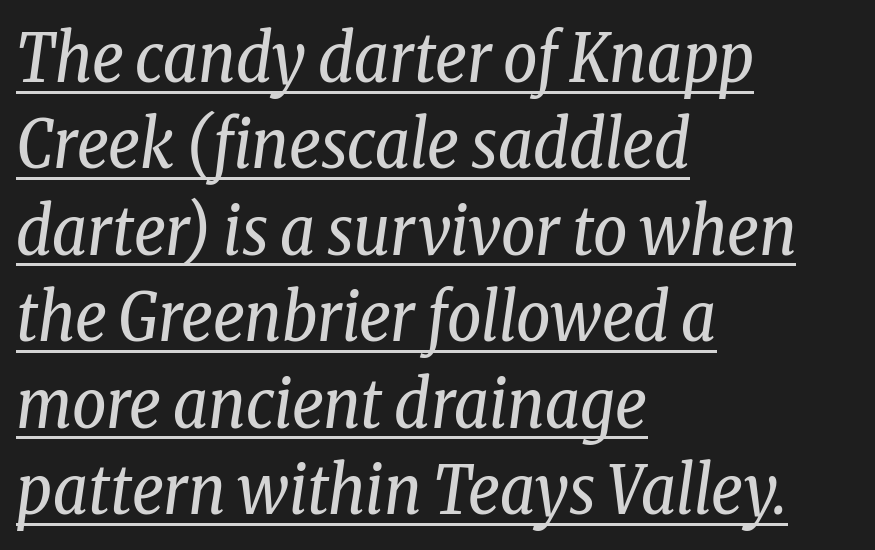
Q: Is the text bold? A: No.
Q: Is the text italic (slanted)? A: Yes, it leans right by about 8 degrees.
Q: Is the typeface a serif or a sans-serif typeface? A: Serif.
Q: Is the text underlined? A: Yes.
Q: How is the paragraph aligned? A: Left-aligned.
Q: Is the spacing between letters normal or unusually wide? A: Normal.
Q: Is the spacing between lines tight, normal or loose? A: Normal.
Q: Width (condensed, normal, or wide)? A: Condensed.
Q: Stroke contrast? A: Low.
Q: x-height? A: Medium.
Q: Monospaced? A: No.
